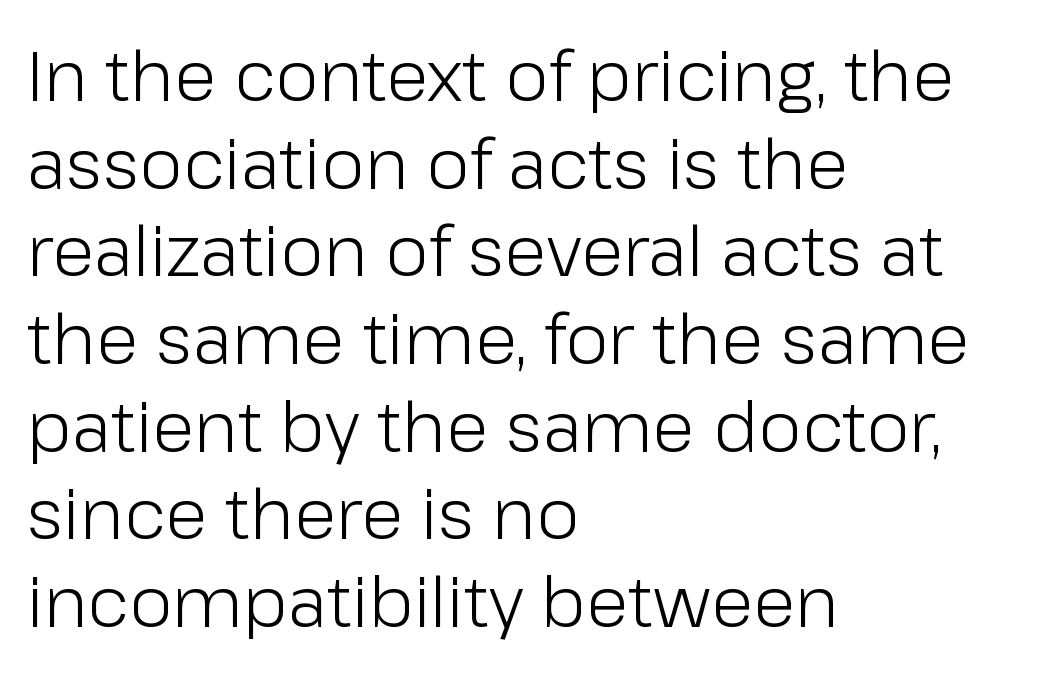
The image shows 69 px light sans-serif type, upright; set left-aligned, normal line spacing (1.27x), normal letter spacing, not underlined; low stroke contrast and a medium x-height.
